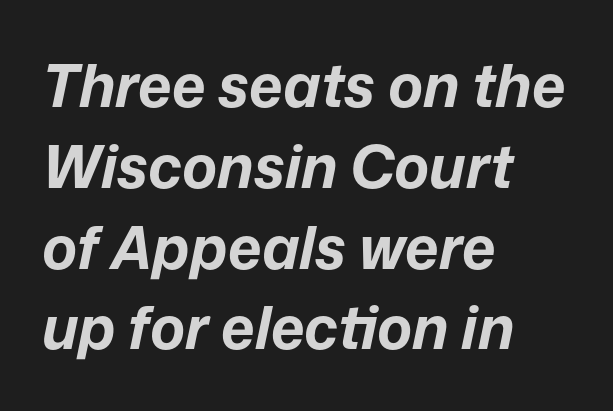
Weight check: bold — yes, fully. Varying glyph widths throughout — classic text-font behaviour. There is no visible air inserted between adjacent glyphs. Normally led — the rows are evenly, conventionally spaced.
